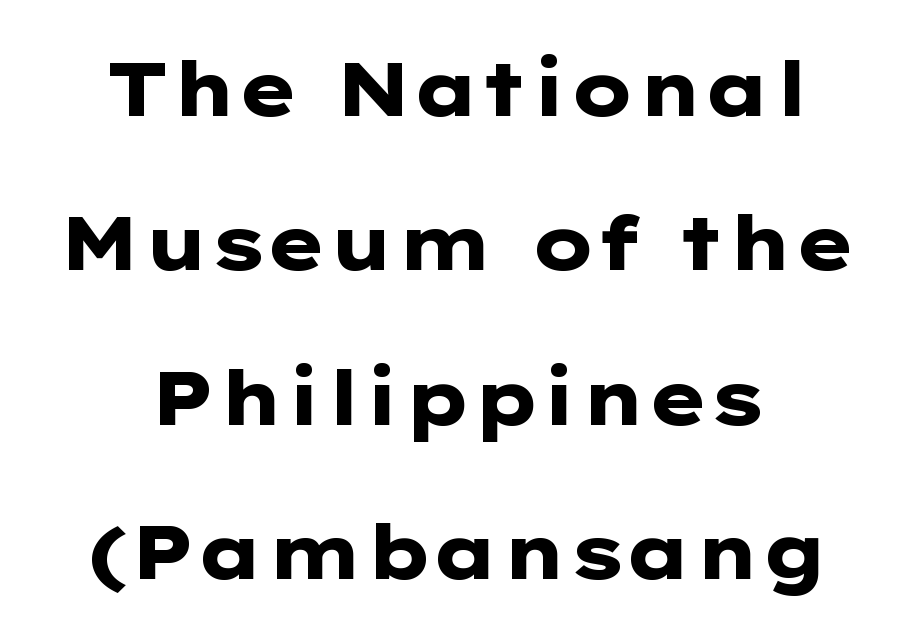
{"serif": "no", "italic": "no", "bold": "yes", "weight": "heavy", "width": "wide", "stroke_contrast": "low", "x_height": "medium", "monospaced": "no", "underline": "no", "align": "center", "line_spacing": "loose", "line_spacing_ratio": 2.03, "letter_spacing": "normal", "letter_spacing_em": 0.0, "glyph_px": 76}
